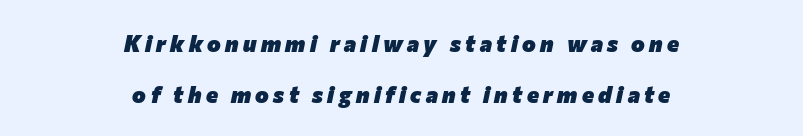
Emphasis-style slanted type is in use. Unmarked baselines from the first word to the last. Whoever set this chose breathing room over compactness in the vertical rhythm. Both edges are ragged and mirror each other, which tells us the setting is centered. You'd pick this weight for a headline — it's a proper bold.
